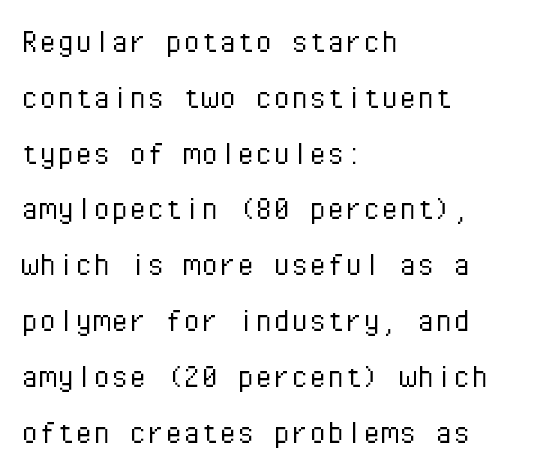
The image shows 36 px light sans-serif type, upright, monospaced; set left-aligned, normal line spacing (1.55x), normal letter spacing, not underlined; low stroke contrast and a medium x-height.
